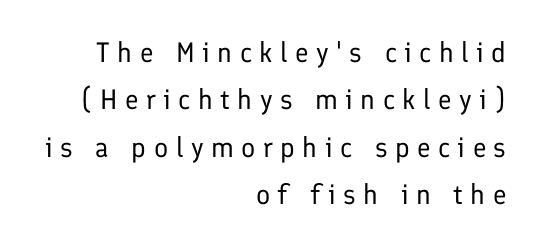
Q: Is the text bold? A: No.
Q: Is the text italic (slanted)? A: No, it is upright.
Q: Is the typeface a serif or a sans-serif typeface? A: Sans-serif.
Q: Is the text underlined? A: No.
Q: How is the paragraph aligned? A: Right-aligned.
Q: Is the spacing between letters normal or unusually wide? A: Unusually wide.
Q: Is the spacing between lines tight, normal or loose? A: Normal.
Q: Width (condensed, normal, or wide)? A: Normal.
Q: Stroke contrast? A: Low.
Q: x-height? A: Medium.
Q: Monospaced? A: No.
